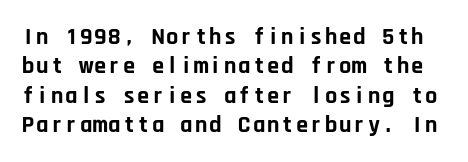
Q: Is the text bold? A: Yes.
Q: Is the text italic (slanted)? A: No, it is upright.
Q: Is the text underlined? A: No.
Q: Is the spacing between letters normal or unusually wide? A: Normal.
